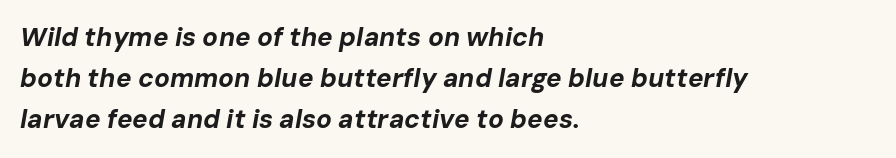
{"italic": "yes", "lean": "right", "slant_degrees": 10, "bold": "yes", "underline": "no", "align": "left", "line_spacing": "normal", "line_spacing_ratio": 1.58, "letter_spacing": "normal", "letter_spacing_em": 0.0, "glyph_px": 26}
